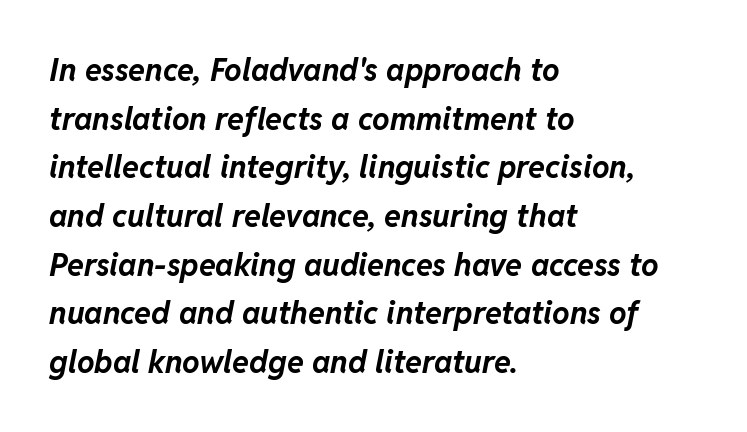
The ragged edge is on the right, which tells us the setting is flush left. Is this a fixed-width face? No — the glyphs have proportional, varying widths. The zone under the glyphs is completely vacant. The gaps between neighbouring characters are ordinary and unremarkable.
